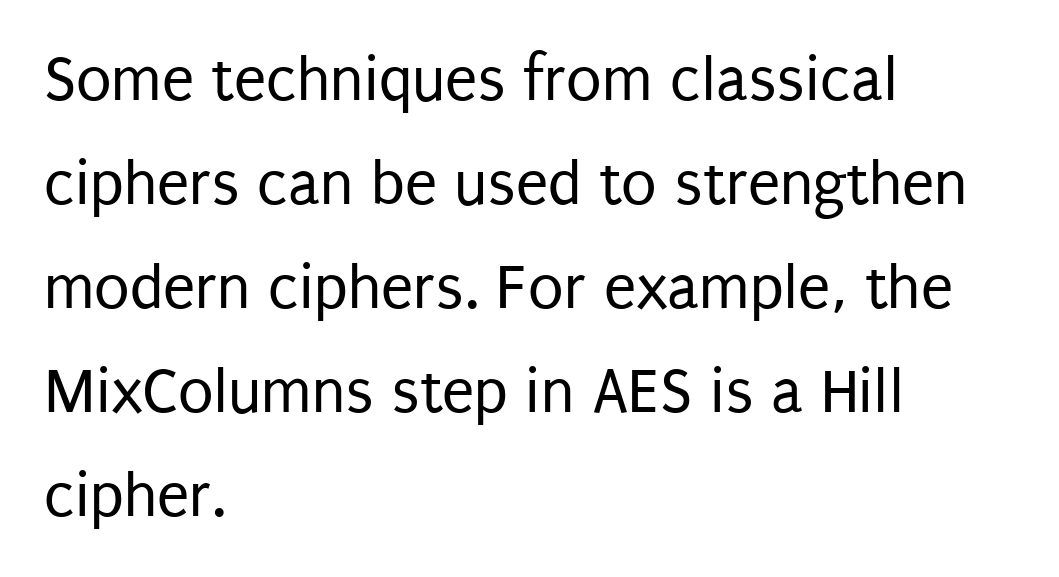
Q: Is the text bold? A: No.
Q: Is the text italic (slanted)? A: No, it is upright.
Q: Is the typeface a serif or a sans-serif typeface? A: Sans-serif.
Q: Is the text underlined? A: No.
Q: How is the paragraph aligned? A: Left-aligned.
Q: Is the spacing between letters normal or unusually wide? A: Normal.
Q: Is the spacing between lines tight, normal or loose? A: Normal.
Q: Width (condensed, normal, or wide)? A: Condensed.
Q: Stroke contrast? A: Low.
Q: x-height? A: Large.
Q: Monospaced? A: No.
